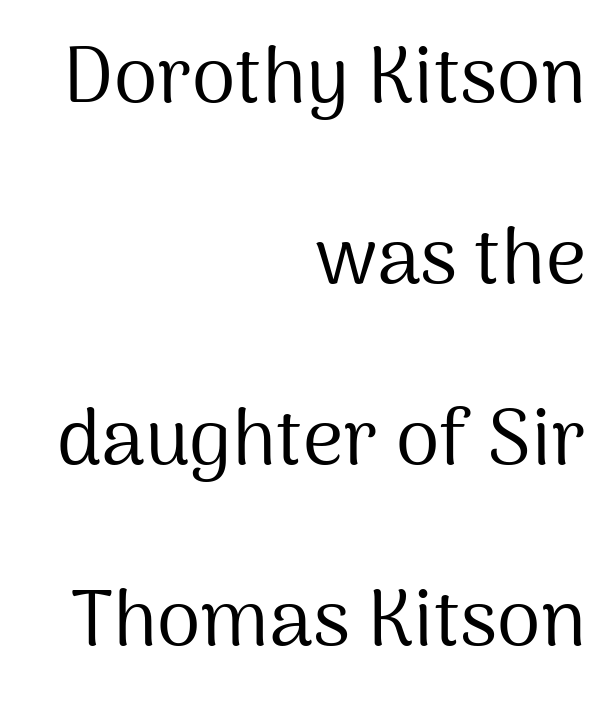
Q: Is the text bold? A: No.
Q: Is the text italic (slanted)? A: No, it is upright.
Q: Is the typeface a serif or a sans-serif typeface? A: Sans-serif.
Q: Is the text underlined? A: No.
Q: How is the paragraph aligned? A: Right-aligned.
Q: Is the spacing between letters normal or unusually wide? A: Normal.
Q: Is the spacing between lines tight, normal or loose? A: Loose.
Q: Width (condensed, normal, or wide)? A: Normal.
Q: Stroke contrast? A: Medium.
Q: x-height? A: Medium.
Q: Monospaced? A: No.
